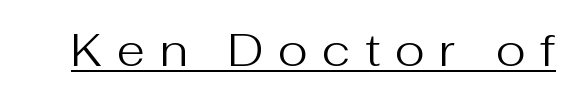
{"serif": "no", "italic": "no", "bold": "no", "weight": "regular", "width": "normal", "stroke_contrast": "medium", "x_height": "medium", "monospaced": "no", "underline": "yes", "letter_spacing": "wide", "letter_spacing_em": 0.31, "glyph_px": 46}
